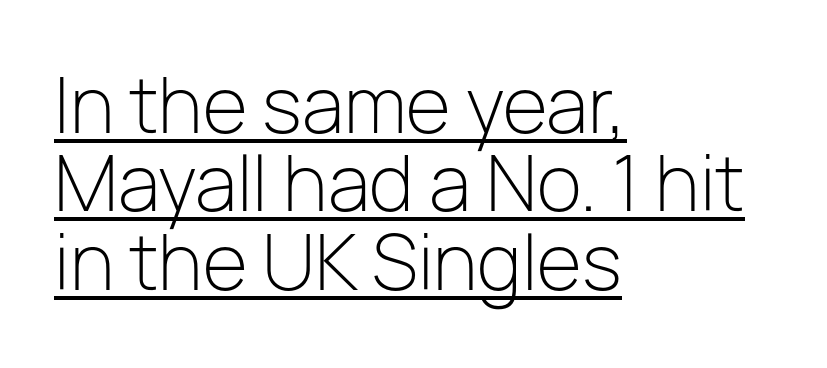
Is this a sans? Yes — the strokes have no serifs. Characters remain perfectly vertical along every line. Does extra space separate the letters? No, they use regular spacing. Very little white space separates one row of letters from the next. This is not heavy type; no bold has been used.
